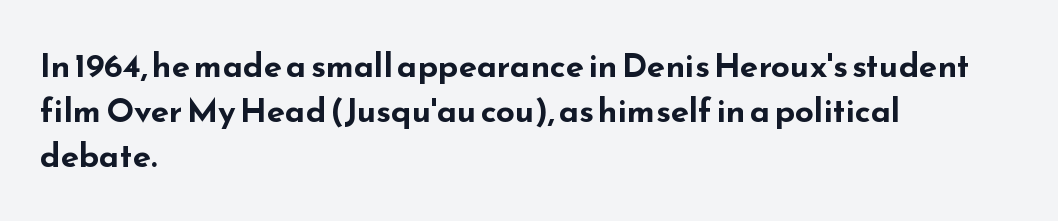
Is the block centered? No — it sits flush against the left margin. Look at the bottom of the vertical strokes: they stop flat, with no serifs. Line spacing here is normal. The lettering holds an erect, upright posture throughout. No extra tracking has been applied to these lines.
